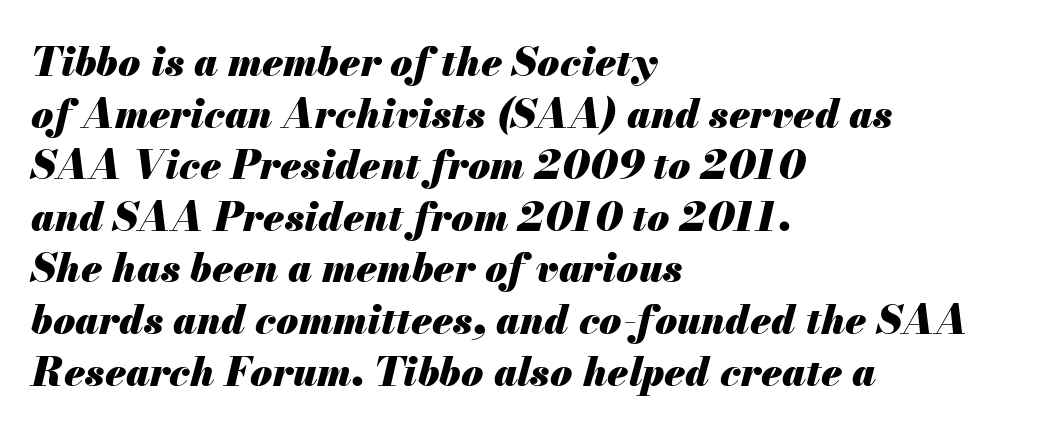
The image shows 40 px heavy type, italic (leaning right); set left-aligned, normal line spacing (1.29x), normal letter spacing, not underlined; medium stroke contrast and a small x-height.
